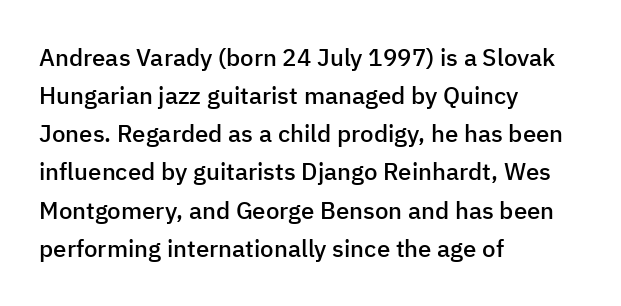
{"italic": "no", "bold": "semi", "underline": "no", "align": "left", "line_spacing": "normal", "line_spacing_ratio": 1.59, "letter_spacing": "normal", "letter_spacing_em": 0.0, "glyph_px": 24}
